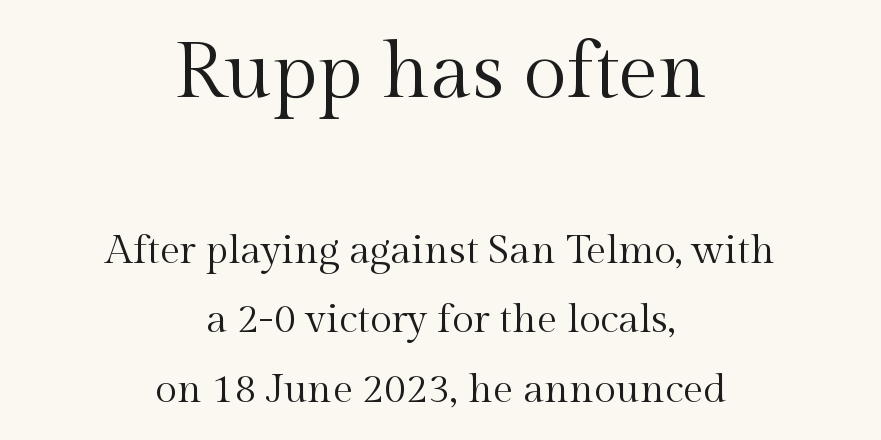
Q: Is the text bold? A: No.
Q: Is the text italic (slanted)? A: No, it is upright.
Q: Is the typeface a serif or a sans-serif typeface? A: Serif.
Q: Is the text underlined? A: No.
Q: How is the paragraph aligned? A: Centered.
Q: Is the spacing between letters normal or unusually wide? A: Normal.
Q: Which block of text is set in a larger size, the first (top) or the second (bottom)? A: The first (top) one.
Q: Width (condensed, normal, or wide)? A: Normal.
Q: x-height? A: Medium.
Q: Monospaced? A: No.
